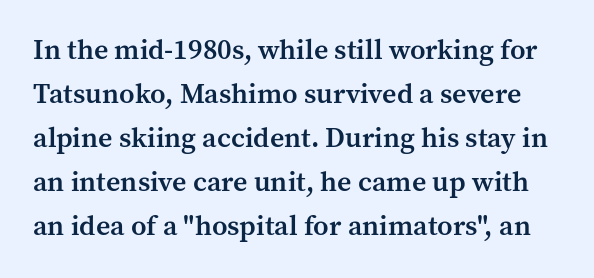
Q: Is the text bold? A: Semi-bold.
Q: Is the text italic (slanted)? A: No, it is upright.
Q: Is the typeface a serif or a sans-serif typeface? A: Serif.
Q: Is the text underlined? A: No.
Q: Is the spacing between letters normal or unusually wide? A: Normal.
Q: Is the spacing between lines tight, normal or loose? A: Normal.
Q: Width (condensed, normal, or wide)? A: Normal.
Q: Stroke contrast? A: Medium.
Q: x-height? A: Medium.
Q: Monospaced? A: No.
